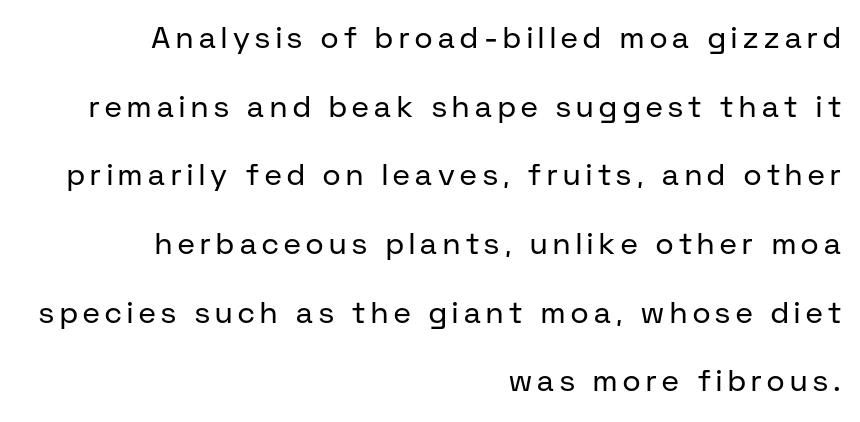
Q: Is the text bold? A: No.
Q: Is the text italic (slanted)? A: No, it is upright.
Q: Is the typeface a serif or a sans-serif typeface? A: Sans-serif.
Q: Is the text underlined? A: No.
Q: How is the paragraph aligned? A: Right-aligned.
Q: Is the spacing between lines tight, normal or loose? A: Loose.
Q: Width (condensed, normal, or wide)? A: Normal.
Q: Stroke contrast? A: Low.
Q: x-height? A: Medium.
Q: Monospaced? A: No.
